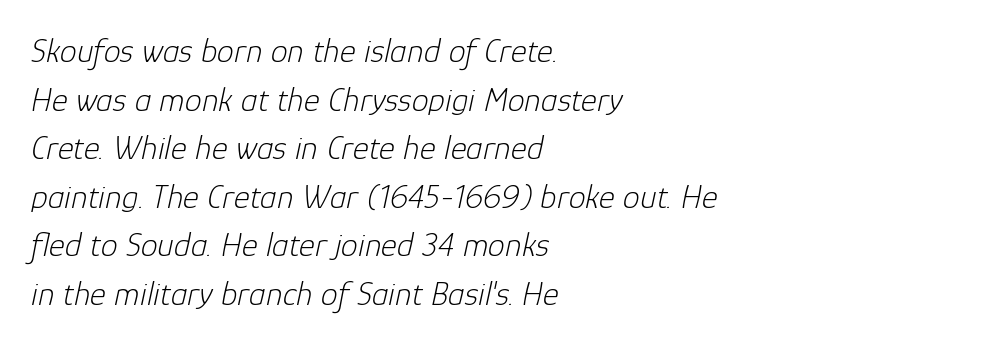
The gap between lines stays unmarked. This sample is left-justified, so line endings fall wherever the words run out. Is the letter spacing exaggerated? No — it looks like the ordinary default. These lines were composed using italics. The face looks like a standard text weight, possibly lighter.
